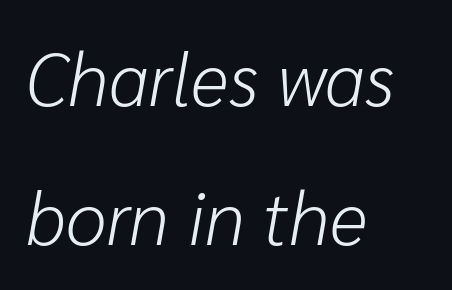
{"italic": "yes", "lean": "right", "slant_degrees": 10, "bold": "no", "weight": "light", "width": "normal", "stroke_contrast": "low", "x_height": "medium", "monospaced": "no", "underline": "no", "align": "left", "line_spacing_ratio": 1.88, "letter_spacing": "normal", "letter_spacing_em": 0.0, "glyph_px": 74}
